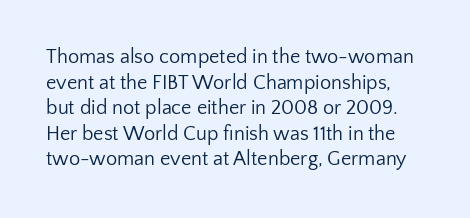
Q: Is the text bold? A: No.
Q: Is the text italic (slanted)? A: No, it is upright.
Q: Is the text underlined? A: No.
Q: Is the spacing between letters normal or unusually wide? A: Normal.
Q: Is the spacing between lines tight, normal or loose? A: Normal.
